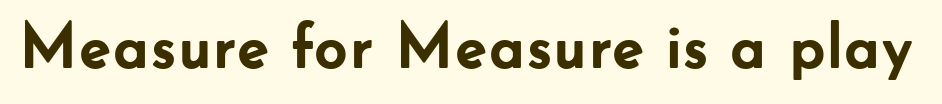
{"serif": "no", "italic": "no", "bold": "yes", "weight": "semibold", "width": "normal", "stroke_contrast": "low", "x_height": "small", "monospaced": "no", "underline": "no", "letter_spacing": "normal", "letter_spacing_em": 0.0, "glyph_px": 65}
